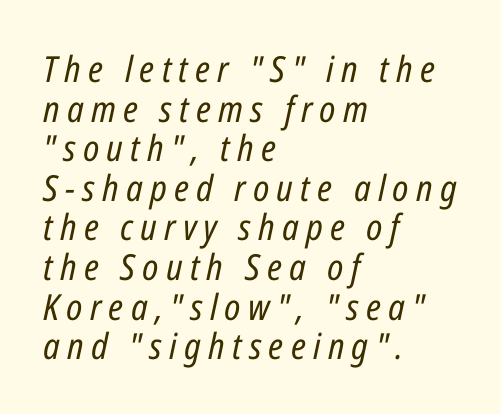
Unmarked baselines from the first word to the last. No letter is thick-stroked: the sample isn't bold. Students, note that the glyphs here are deliberately spaced far apart. Character widths vary here, with narrow letters taking less room than wide ones.
